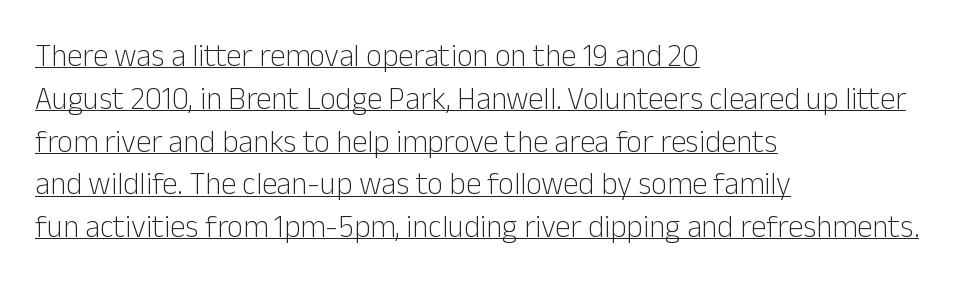
Compared with typical body copy, the letter spacing here is the same. In terms of leading, this rendering sits right in the middle. This sample is left-justified, so line endings fall wherever the words run out. Font category for this specimen: sans-serif. Is this a fixed-width face? No — the glyphs have proportional, varying widths.
